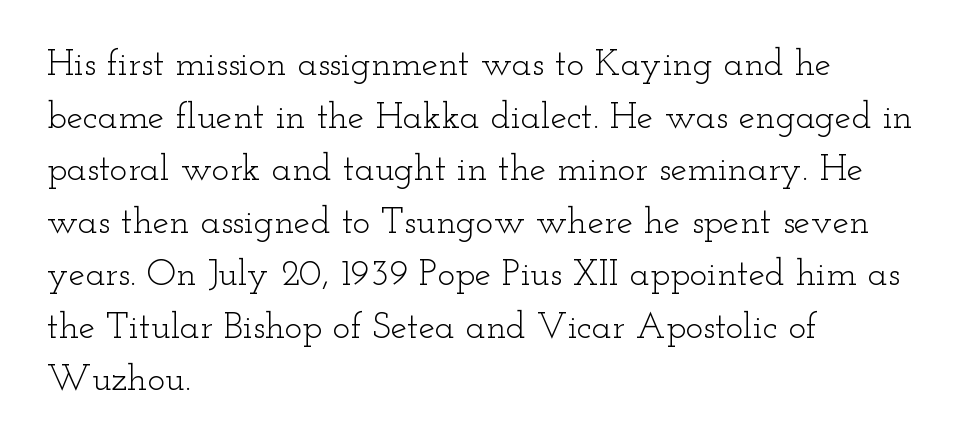
Is there any slant? The stems are plumb. Horizontal alignment here is leftward, the default for most running prose. Anything drawn beneath the words? Only blank space. Default kerning and tracking; the words read as compact shapes.
